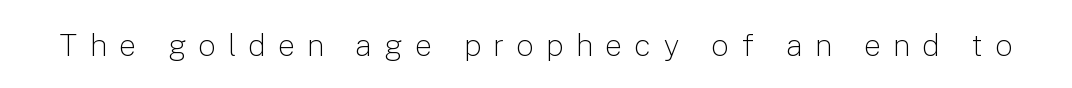
Observe the wide spacing: letters keep a clear distance from each other. This sample has the flowing, uneven cadence of proportional lettering. In terms of letterform style, serifs are entirely absent. Counters stay open thanks to moderate or lighter strokes.
